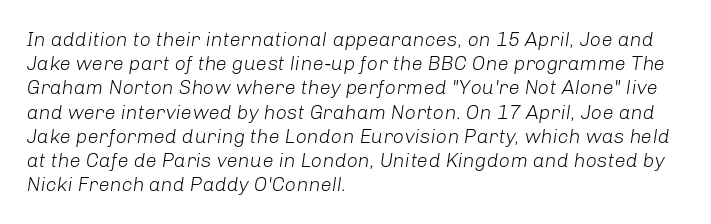
The specimen omits any rule beneath the text block's lines. No extra ink here — the face is not bold. If you drew a line through each stem, it would be angled. Horizontally, the lines are justified to the leading edge only. Inter-character spacing is left at the font's built-in metrics.
